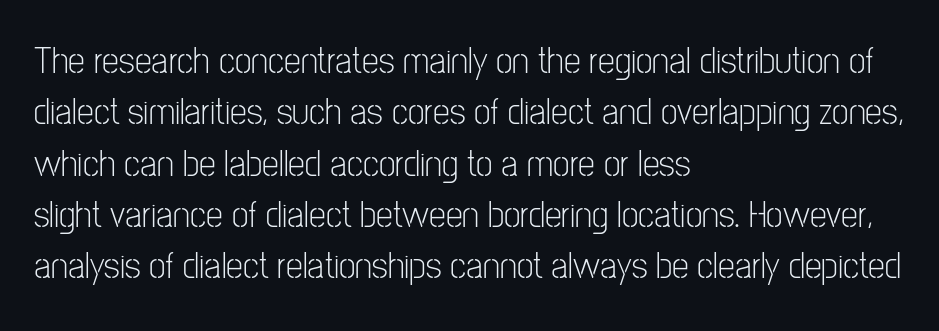
Q: Is the text bold? A: No.
Q: Is the text italic (slanted)? A: No, it is upright.
Q: Is the typeface a serif or a sans-serif typeface? A: Sans-serif.
Q: Is the text underlined? A: No.
Q: How is the paragraph aligned? A: Left-aligned.
Q: Is the spacing between letters normal or unusually wide? A: Normal.
Q: Is the spacing between lines tight, normal or loose? A: Normal.
Q: Width (condensed, normal, or wide)? A: Condensed.
Q: Stroke contrast? A: Low.
Q: x-height? A: Medium.
Q: Monospaced? A: No.
